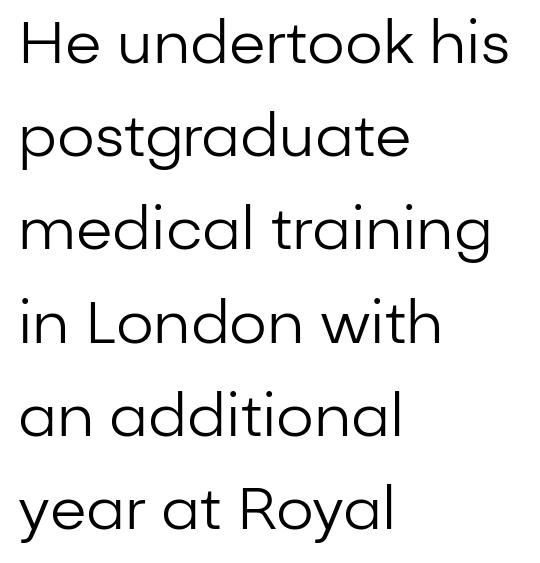
Anything drawn beneath the words? Only blank space. Default kerning and tracking; the words read as compact shapes. The glyphs in this specimen are sans serif. The designer left line spacing at the default. Stems here are at most as thick as an everyday book face. The typography opts for an upright posture over an oblique one.
